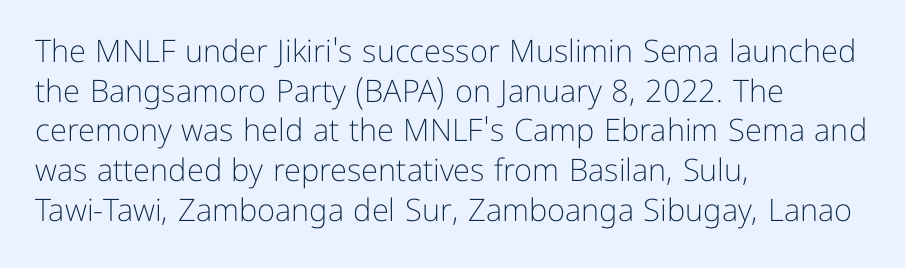
{"serif": "no", "italic": "no", "bold": "no", "weight": "light", "width": "normal", "stroke_contrast": "low", "x_height": "medium", "monospaced": "no", "underline": "no", "align": "left", "line_spacing": "normal", "line_spacing_ratio": 1.28, "letter_spacing": "normal", "letter_spacing_em": 0.0, "glyph_px": 31}
